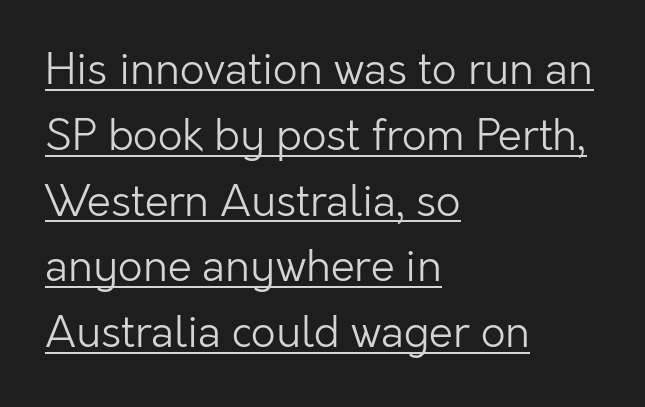
Is there much room between lines? A standard amount, neither cramped nor airy. Observe the ordinary spacing: letters are neighbours, not strangers. Proportional: the letters do not fall into vertical columns. Stroke terminals: plain, sans-serif. A classic flush-left, rag-right setting is used for this passage.
